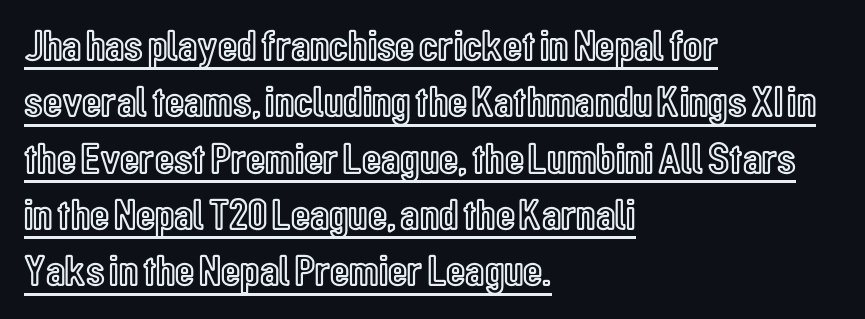
Q: Is the text italic (slanted)? A: No, it is upright.
Q: Is the text underlined? A: Yes.
Q: How is the paragraph aligned? A: Left-aligned.
Q: Is the spacing between letters normal or unusually wide? A: Normal.
Q: Is the spacing between lines tight, normal or loose? A: Normal.
Q: Width (condensed, normal, or wide)? A: Condensed.
Q: x-height? A: Medium.
Q: Monospaced? A: No.
